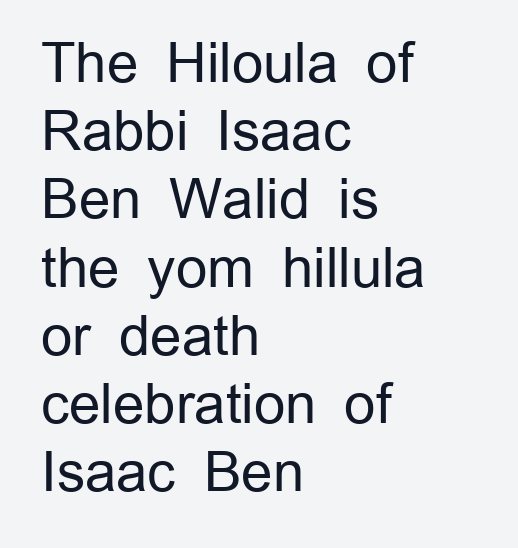
Q: Is the text bold? A: No.
Q: Is the text italic (slanted)? A: No, it is upright.
Q: Is the typeface a serif or a sans-serif typeface? A: Sans-serif.
Q: Is the text underlined? A: No.
Q: How is the paragraph aligned? A: Left-aligned.
Q: Is the spacing between letters normal or unusually wide? A: Normal.
Q: Width (condensed, normal, or wide)? A: Normal.
Q: Stroke contrast? A: Low.
Q: x-height? A: Medium.
Q: Monospaced? A: No.
